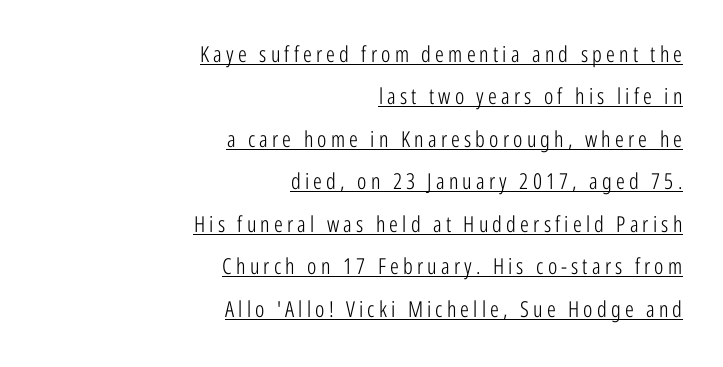
The image shows 22 px text type, upright; set right-aligned, loose line spacing (1.93x), underlined.
